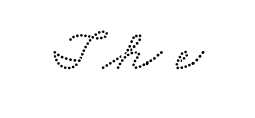
{"serif": "yes", "width": "wide", "stroke_contrast": "low", "x_height": "small", "monospaced": "no", "underline": "no", "letter_spacing": "wide", "letter_spacing_em": 0.24, "glyph_px": 60}
